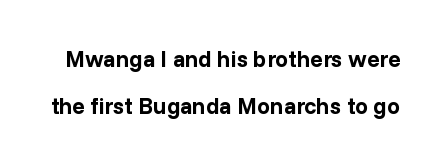
Its strokes are broad and dark, the hallmark of bold type. Bare-footed words on every line. This sample uses an upright cut, with every glyph sitting square on the baseline. Loosely led — the rows are spread out.
